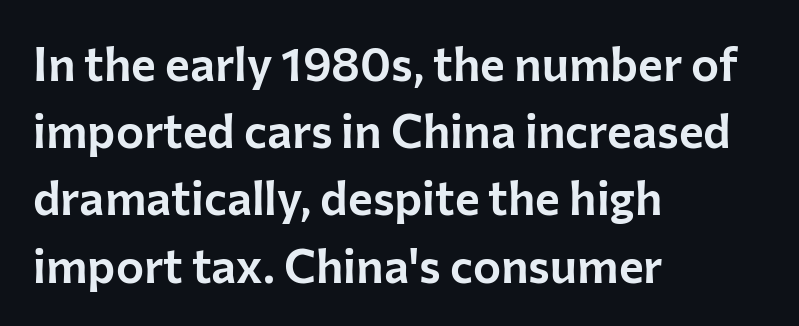
Short note: letters normally spaced. Quick note: underline off. Regarding leading, the lines here are spaced in the standard way. Serif or sans? Sans — the stroke terminals are bare. The compositor pushed each line to the left boundary. Is there any slant? The stems are plumb.
